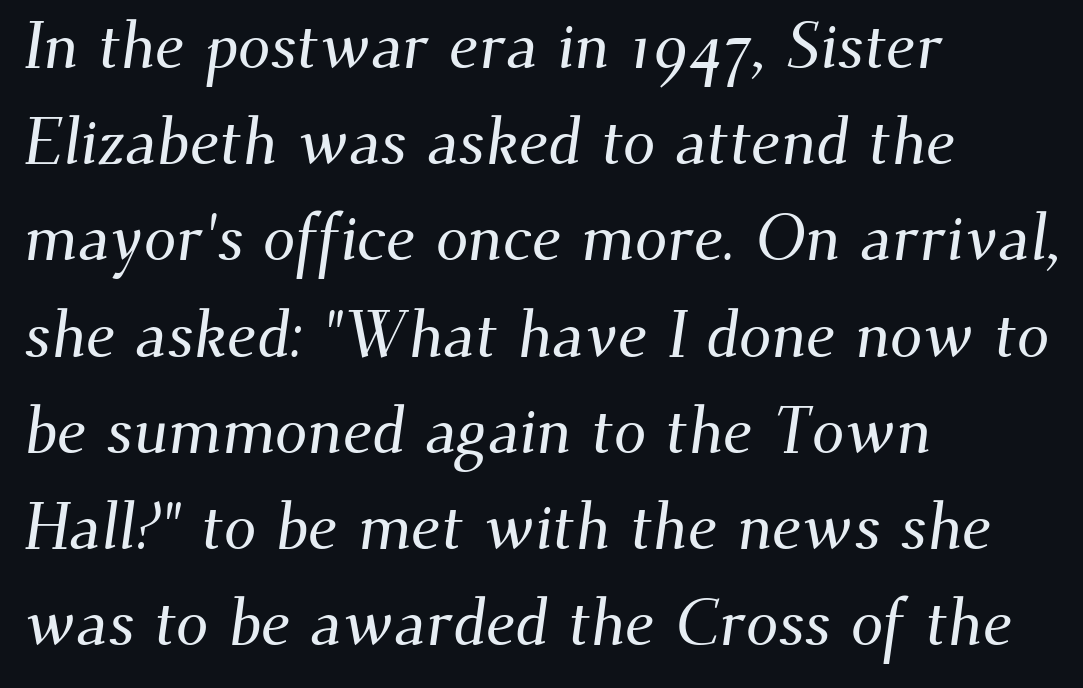
Q: Is the typeface a serif or a sans-serif typeface? A: Serif.
Q: Is the text underlined? A: No.
Q: How is the paragraph aligned? A: Left-aligned.
Q: Is the spacing between letters normal or unusually wide? A: Normal.
Q: Is the spacing between lines tight, normal or loose? A: Normal.
Q: Width (condensed, normal, or wide)? A: Normal.
Q: Stroke contrast? A: Medium.
Q: x-height? A: Small.
Q: Monospaced? A: No.
